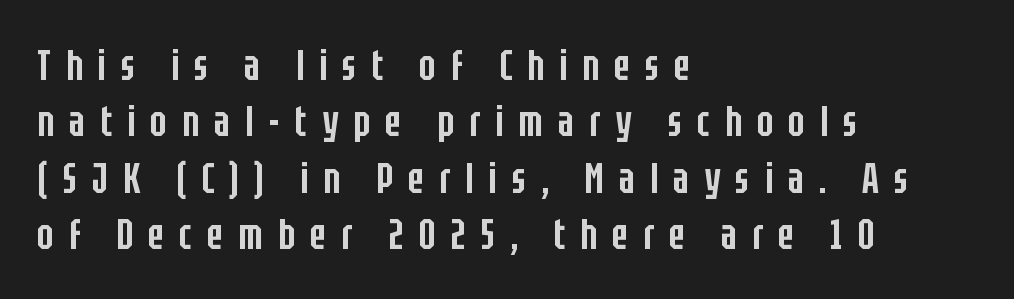
The image shows 43 px semibold, condensed sans-serif type, upright; set left-aligned, normal line spacing (1.31x), unusually wide letter spacing (+0.35 em), not underlined; low stroke contrast and a large x-height.
